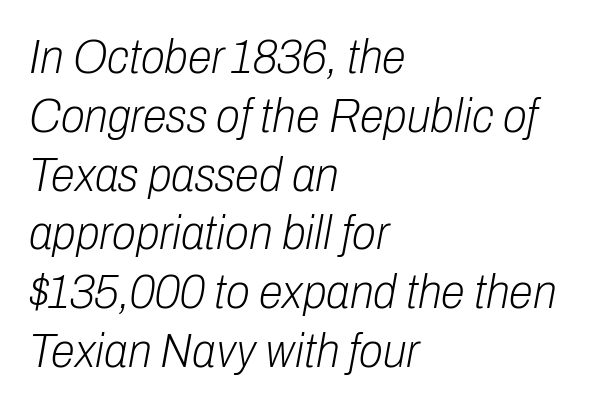
{"italic": "yes", "lean": "right", "slant_degrees": 10, "bold": "no", "weight": "light", "width": "condensed", "stroke_contrast": "low", "x_height": "medium", "monospaced": "no", "underline": "no", "align": "left", "line_spacing_ratio": 1.2, "letter_spacing": "normal", "letter_spacing_em": 0.0, "glyph_px": 49}
